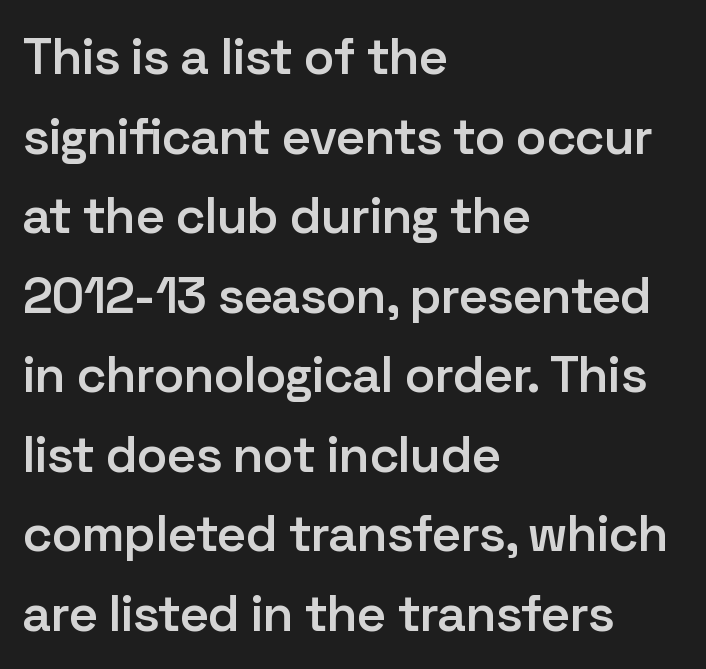
Q: Is the text bold? A: Semi-bold.
Q: Is the text italic (slanted)? A: No, it is upright.
Q: Is the typeface a serif or a sans-serif typeface? A: Sans-serif.
Q: Is the text underlined? A: No.
Q: How is the paragraph aligned? A: Left-aligned.
Q: Is the spacing between letters normal or unusually wide? A: Normal.
Q: Is the spacing between lines tight, normal or loose? A: Normal.
Q: Width (condensed, normal, or wide)? A: Normal.
Q: Stroke contrast? A: Low.
Q: x-height? A: Medium.
Q: Monospaced? A: No.
